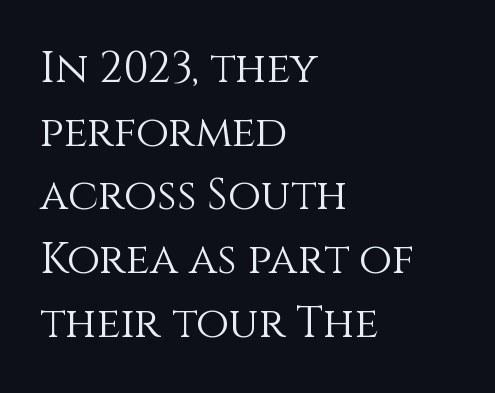
{"italic": "no", "bold": "no", "weight": "light", "width": "normal", "stroke_contrast": "medium", "x_height": "large", "monospaced": "no", "underline": "no", "align": "left", "line_spacing": "normal", "line_spacing_ratio": 1.48, "letter_spacing": "normal", "letter_spacing_em": 0.0, "glyph_px": 43}
